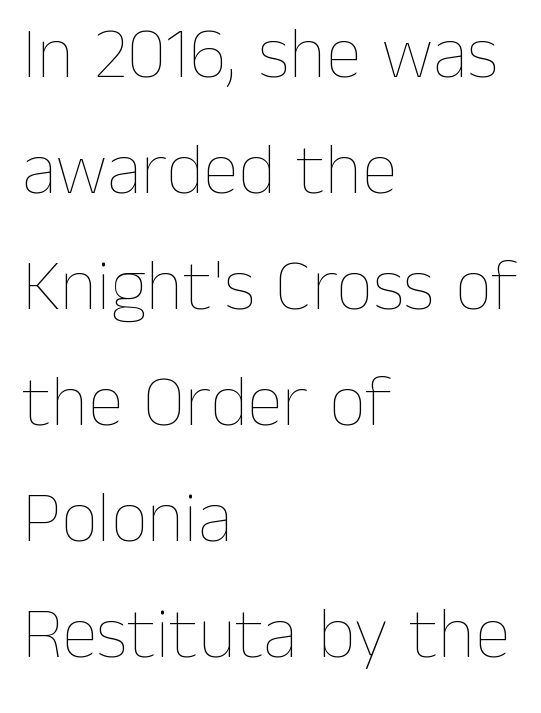
Q: Is the text bold? A: No.
Q: Is the text italic (slanted)? A: No, it is upright.
Q: Is the text underlined? A: No.
Q: How is the paragraph aligned? A: Left-aligned.
Q: Is the spacing between letters normal or unusually wide? A: Normal.
Q: Is the spacing between lines tight, normal or loose? A: Normal.
Q: Width (condensed, normal, or wide)? A: Normal.
Q: Stroke contrast? A: Low.
Q: x-height? A: Medium.
Q: Monospaced? A: No.
